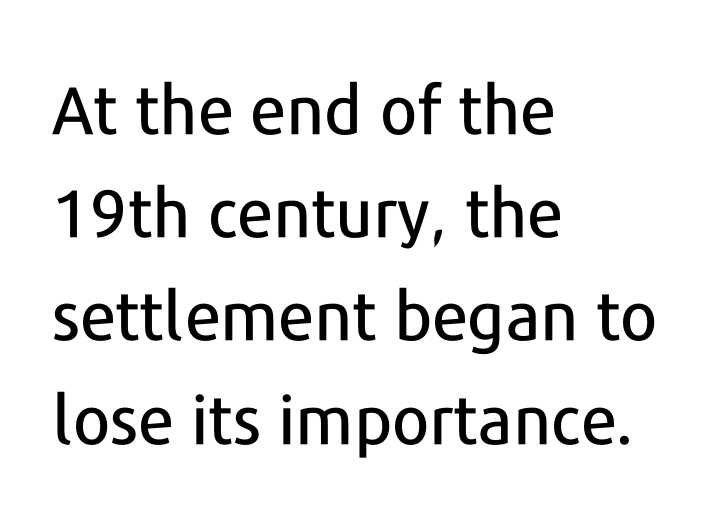
Whoever set this chose a conventional vertical rhythm. Look at the tracking — it's just the regular setting, nothing added. You could not count columns in this text — the font is proportionally spaced. Horizontally, the lines are justified to the leading edge only.
